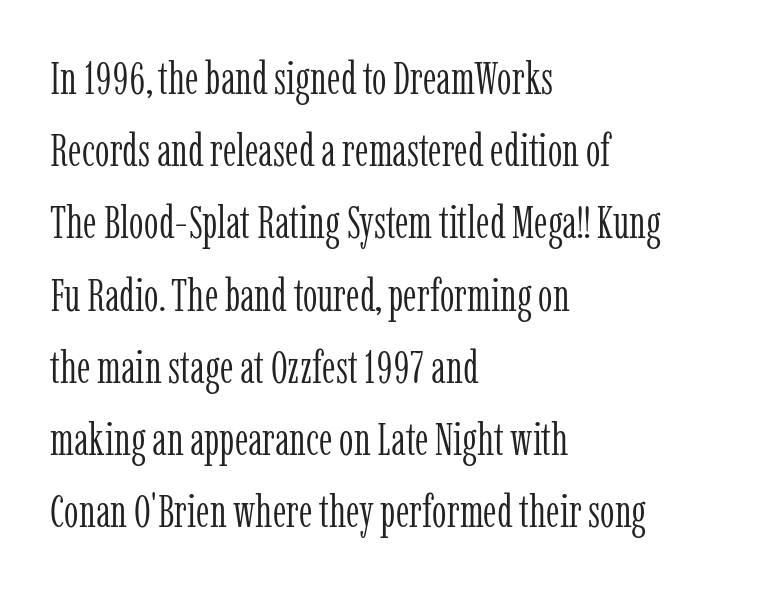
This sample has the flowing, uneven cadence of proportional lettering. A clean baseline with only descenders dipping below it. Letters have the restrained weight of plain body copy at most. The passage shown has conventional tracking throughout. Leading: standard.
